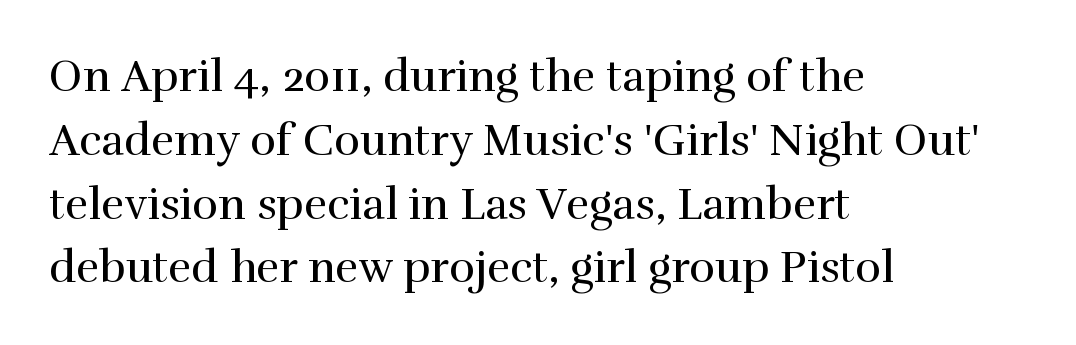
The image shows 44 px regular-weight serif type, upright; set left-aligned, normal line spacing (1.45x), normal letter spacing, not underlined; high stroke contrast and a medium x-height.
